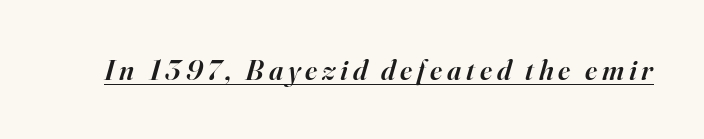
Q: Is the text bold? A: Semi-bold.
Q: Is the text italic (slanted)? A: Yes, it leans right by about 16 degrees.
Q: Is the typeface a serif or a sans-serif typeface? A: Serif.
Q: Is the text underlined? A: Yes.
Q: Width (condensed, normal, or wide)? A: Normal.
Q: Stroke contrast? A: High.
Q: x-height? A: Small.
Q: Monospaced? A: No.
